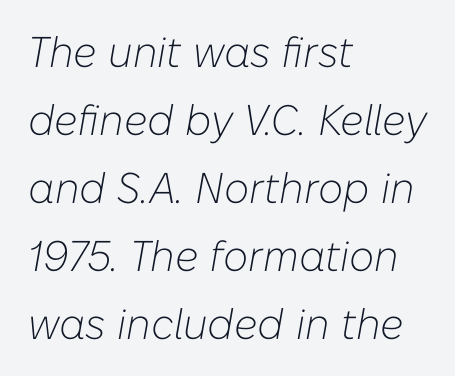
All the whitespace from short lines collects on the right. There is no visible air inserted between adjacent glyphs. Check the space under the baseline: it is left empty. If you drew a line through each stem, it would be angled. One glance says typical: line gaps are just what's usual. The letters advance in unequal steps, a hallmark of proportional type.
